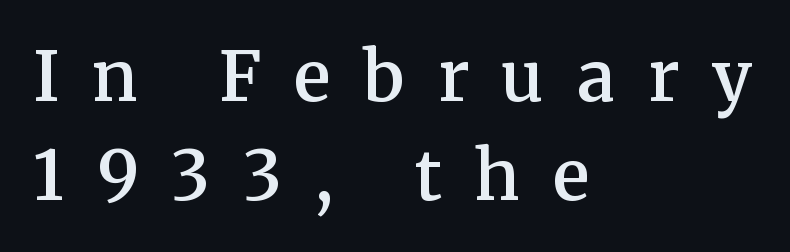
The image shows 69 px semibold serif type, upright; set left-aligned, normal line spacing (1.43x), unusually wide letter spacing (+0.47 em), not underlined; medium stroke contrast and a medium x-height.
